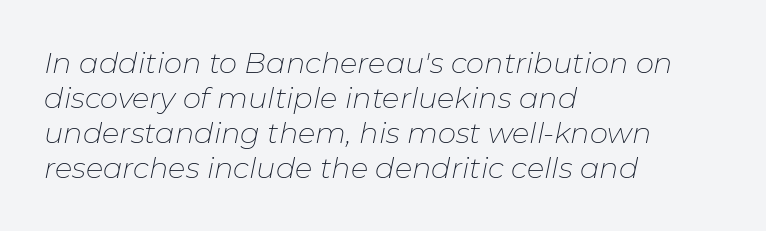
Line beginnings align vertically; line endings do not. The passage shown leans; its letterforms are oblique. Compared with typical body copy, the letter spacing here is the same. Weight: regular or lighter. Looks like regular typesetting: each glyph gets only the width it needs.
